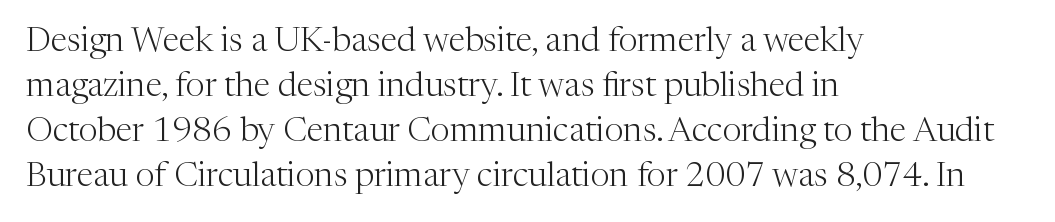
The image shows 34 px light serif type, upright; set left-aligned, normal line spacing (1.32x), normal letter spacing, not underlined; medium stroke contrast and a medium x-height.
